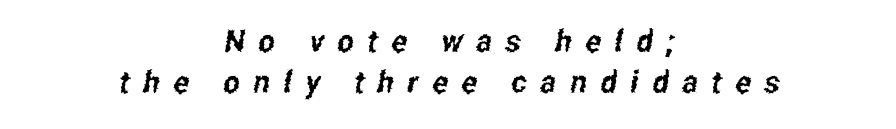
These lines sit exactly where default settings would place them. Just letters on the line, the space beneath them empty. This sample has the flowing, uneven cadence of proportional lettering. Leftover space on each line is divided equally before and after the words. Classification — sans serif. Letter spacing: wide.
